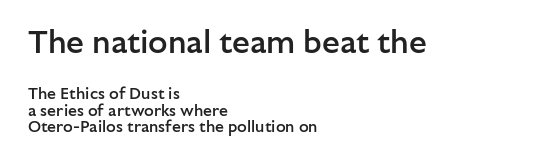
The image shows 32 px semibold sans-serif type, upright; set left-aligned, tight line spacing (1.02x), normal letter spacing, not underlined; the first (top) block is 2.0x larger; low stroke contrast and a medium x-height.
